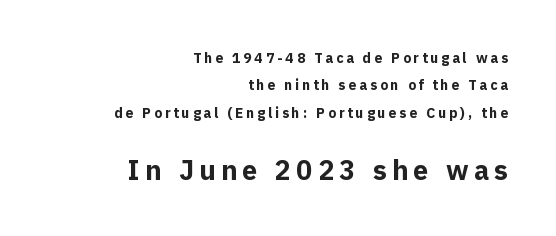
Q: Is the text bold? A: Yes.
Q: Is the text italic (slanted)? A: No, it is upright.
Q: Is the text underlined? A: No.
Q: How is the paragraph aligned? A: Right-aligned.
Q: Is the spacing between letters normal or unusually wide? A: Unusually wide.
Q: Is the spacing between lines tight, normal or loose? A: Loose.
Q: Which block of text is set in a larger size, the first (top) or the second (bottom)? A: The second (bottom) one.
